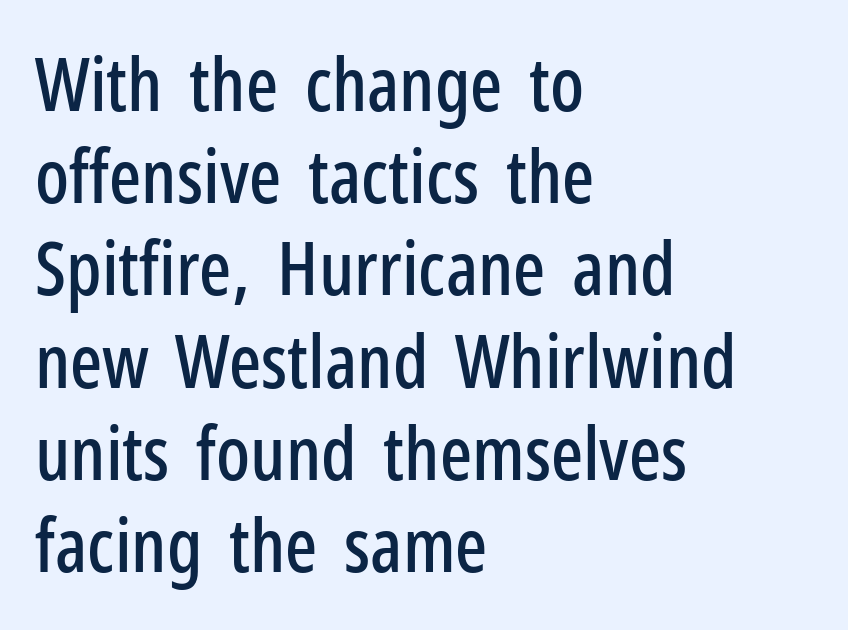
{"serif": "no", "italic": "no", "width": "condensed", "stroke_contrast": "low", "x_height": "medium", "monospaced": "no", "underline": "no", "align": "left", "line_spacing_ratio": 1.23, "letter_spacing": "normal", "letter_spacing_em": 0.0, "glyph_px": 75}
